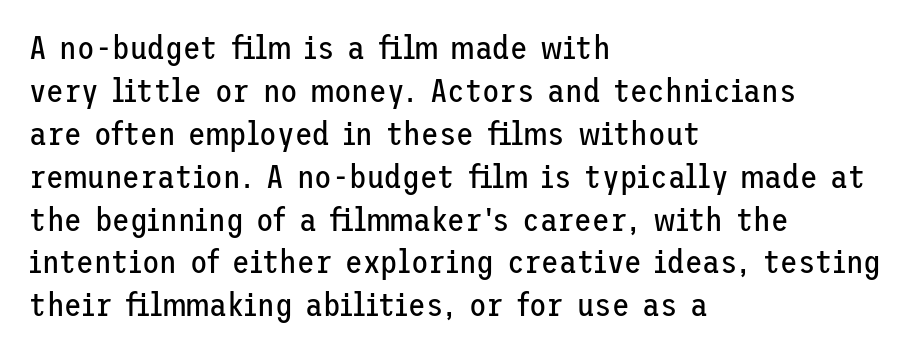
The horizontal fit of the characters is conventional and even. Tall strokes in this sample are plumb rather than angled. Leading matches the norm, producing a regular column. Teacher's note: observe the even left margin — that is flush-left alignment. Descender tails drop into unmarked territory.
